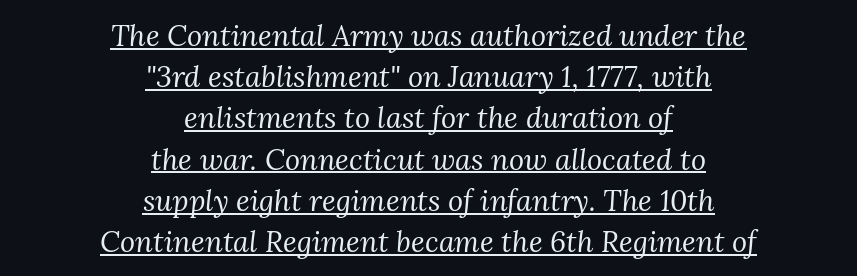
{"serif": "yes", "italic": "yes", "lean": "right", "slant_degrees": 3, "bold": "no", "weight": "regular", "width": "normal", "stroke_contrast": "medium", "x_height": "medium", "monospaced": "no", "underline": "yes", "align": "center", "line_spacing": "normal", "line_spacing_ratio": 1.42, "letter_spacing": "normal", "letter_spacing_em": 0.0, "glyph_px": 29}
